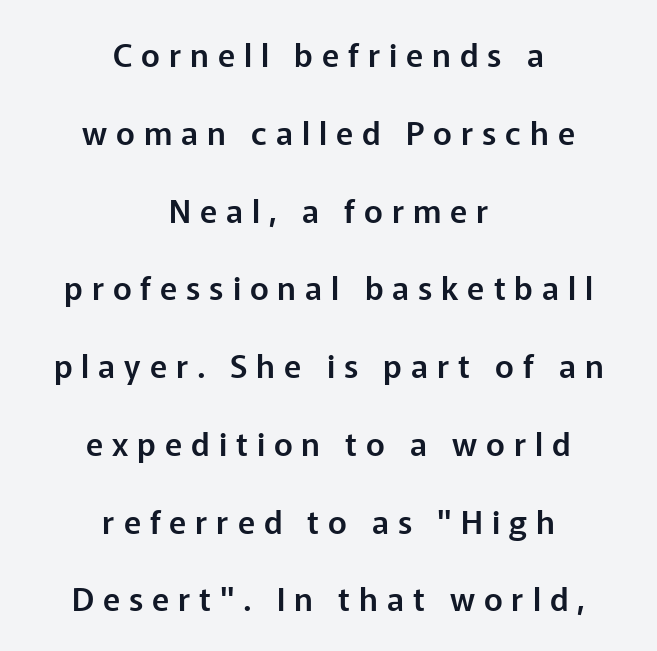
{"serif": "no", "italic": "no", "width": "normal", "stroke_contrast": "low", "x_height": "medium", "monospaced": "no", "underline": "no", "align": "center", "line_spacing": "loose", "line_spacing_ratio": 2.43, "letter_spacing": "wide", "letter_spacing_em": 0.28, "glyph_px": 32}
